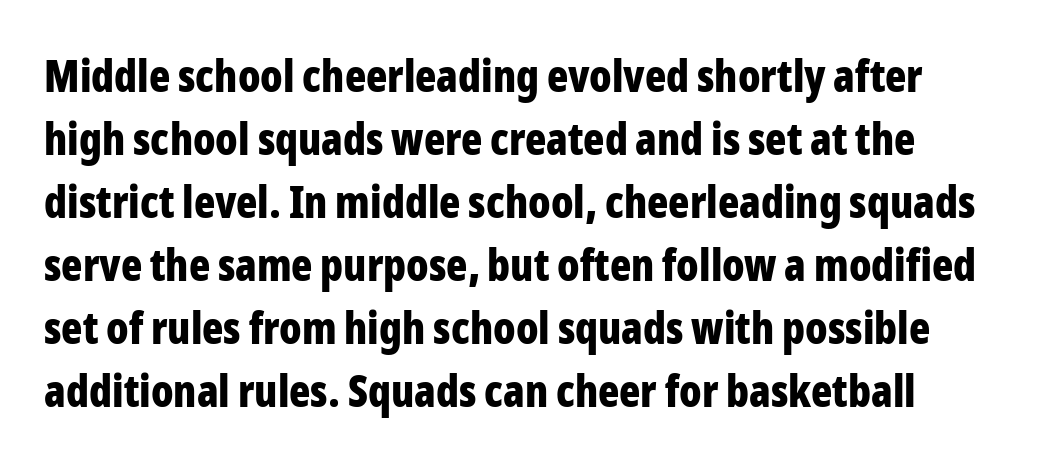
Q: Is the text bold? A: Yes.
Q: Is the text italic (slanted)? A: No, it is upright.
Q: Is the typeface a serif or a sans-serif typeface? A: Sans-serif.
Q: Is the text underlined? A: No.
Q: Is the spacing between letters normal or unusually wide? A: Normal.
Q: Is the spacing between lines tight, normal or loose? A: Normal.
Q: Width (condensed, normal, or wide)? A: Condensed.
Q: Stroke contrast? A: Low.
Q: x-height? A: Medium.
Q: Monospaced? A: No.
